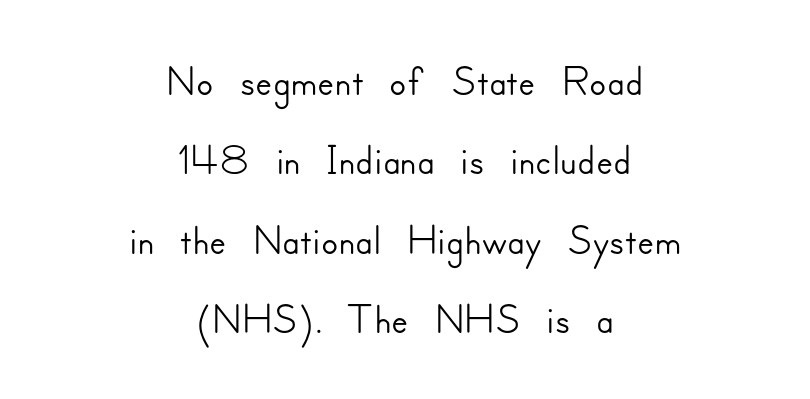
Q: Is the text italic (slanted)? A: No, it is upright.
Q: Is the typeface a serif or a sans-serif typeface? A: Sans-serif.
Q: Is the text underlined? A: No.
Q: How is the paragraph aligned? A: Centered.
Q: Is the spacing between letters normal or unusually wide? A: Normal.
Q: Is the spacing between lines tight, normal or loose? A: Normal.
Q: Width (condensed, normal, or wide)? A: Normal.
Q: Stroke contrast? A: Low.
Q: x-height? A: Small.
Q: Monospaced? A: No.
